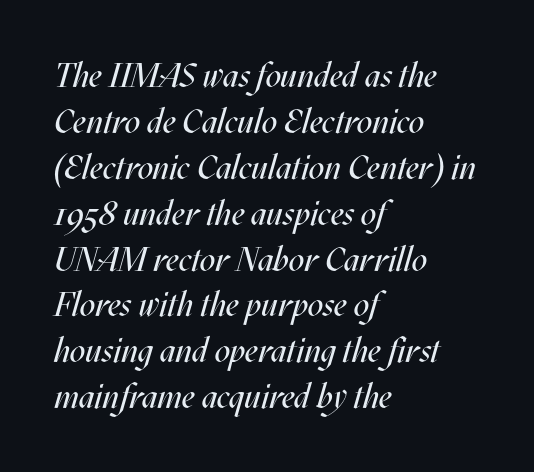
Q: Is the text bold? A: No.
Q: Is the text italic (slanted)? A: Yes, it leans right by about 17 degrees.
Q: Is the text underlined? A: No.
Q: How is the paragraph aligned? A: Left-aligned.
Q: Is the spacing between letters normal or unusually wide? A: Normal.
Q: Is the spacing between lines tight, normal or loose? A: Normal.
Q: Width (condensed, normal, or wide)? A: Condensed.
Q: Stroke contrast? A: Medium.
Q: x-height? A: Large.
Q: Monospaced? A: No.
